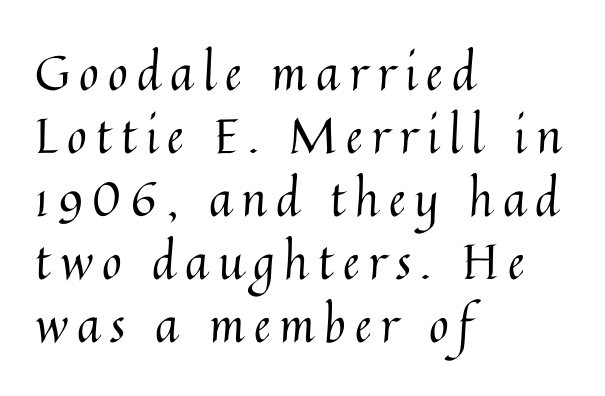
Q: Is the text bold? A: No.
Q: Is the text underlined? A: No.
Q: How is the paragraph aligned? A: Left-aligned.
Q: Is the spacing between lines tight, normal or loose? A: Normal.
Q: Width (condensed, normal, or wide)? A: Normal.
Q: Stroke contrast? A: Medium.
Q: x-height? A: Medium.
Q: Monospaced? A: No.
